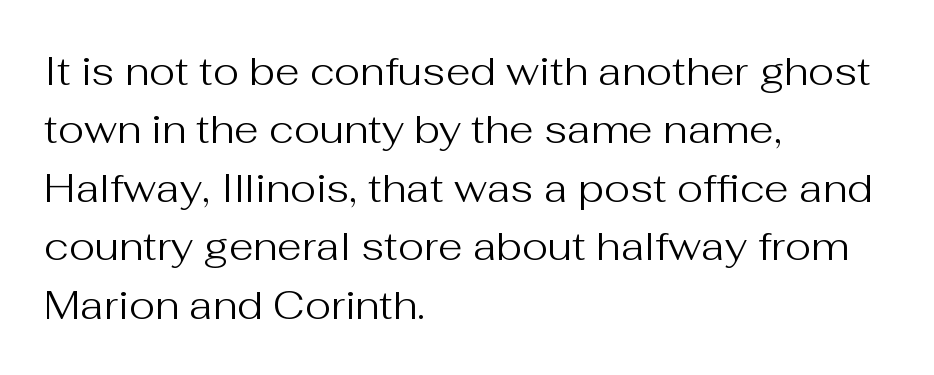
The image shows 40 px regular-weight sans-serif type, upright; set left-aligned, normal line spacing (1.46x), normal letter spacing, not underlined; medium stroke contrast and a medium x-height.
